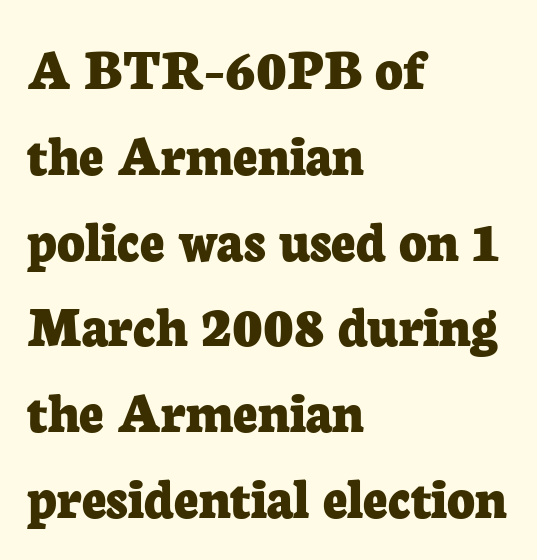
The image shows 60 px bold serif type, upright; set left-aligned, normal line spacing (1.43x), normal letter spacing, not underlined; low stroke contrast and a medium x-height.
